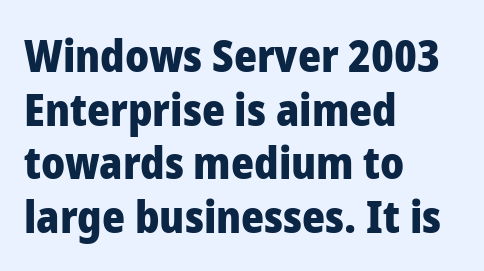
Q: Is the text bold? A: Yes.
Q: Is the text italic (slanted)? A: No, it is upright.
Q: Is the typeface a serif or a sans-serif typeface? A: Sans-serif.
Q: Is the text underlined? A: No.
Q: How is the paragraph aligned? A: Left-aligned.
Q: Is the spacing between letters normal or unusually wide? A: Normal.
Q: Width (condensed, normal, or wide)? A: Normal.
Q: Stroke contrast? A: Low.
Q: x-height? A: Medium.
Q: Monospaced? A: No.
